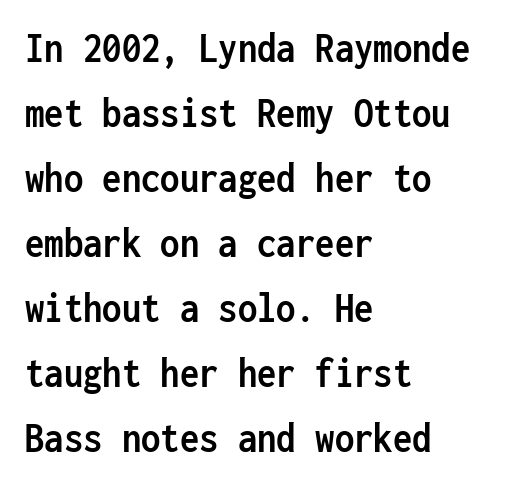
Q: Is the text bold? A: Yes.
Q: Is the text italic (slanted)? A: No, it is upright.
Q: Is the typeface a serif or a sans-serif typeface? A: Sans-serif.
Q: Is the text underlined? A: No.
Q: How is the paragraph aligned? A: Left-aligned.
Q: Is the spacing between letters normal or unusually wide? A: Normal.
Q: Is the spacing between lines tight, normal or loose? A: Normal.
Q: Width (condensed, normal, or wide)? A: Condensed.
Q: Stroke contrast? A: Low.
Q: x-height? A: Medium.
Q: Monospaced? A: Yes.
